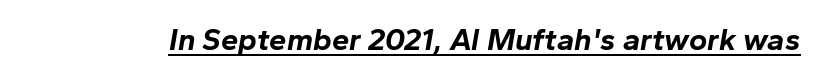
The image shows 31 px bold type, italic (leaning right); set normal letter spacing, underlined; low stroke contrast and a medium x-height.
